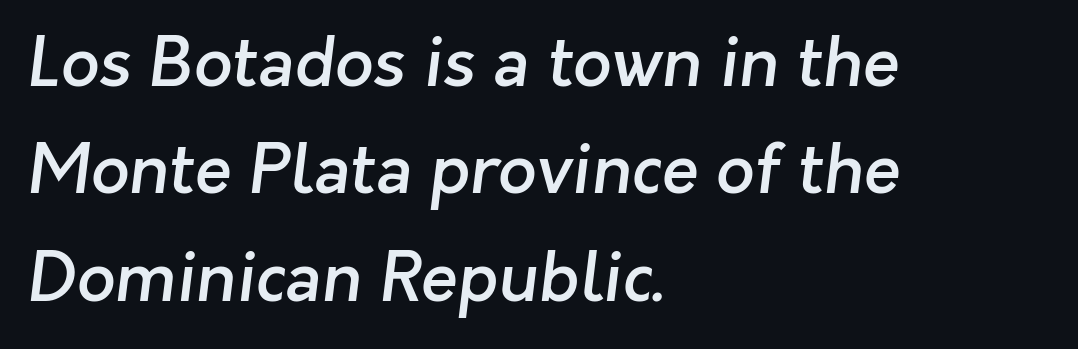
Q: Is the text bold? A: Semi-bold.
Q: Is the typeface a serif or a sans-serif typeface? A: Sans-serif.
Q: Is the text underlined? A: No.
Q: How is the paragraph aligned? A: Left-aligned.
Q: Is the spacing between letters normal or unusually wide? A: Normal.
Q: Is the spacing between lines tight, normal or loose? A: Normal.
Q: Width (condensed, normal, or wide)? A: Normal.
Q: Stroke contrast? A: Low.
Q: x-height? A: Medium.
Q: Monospaced? A: No.
